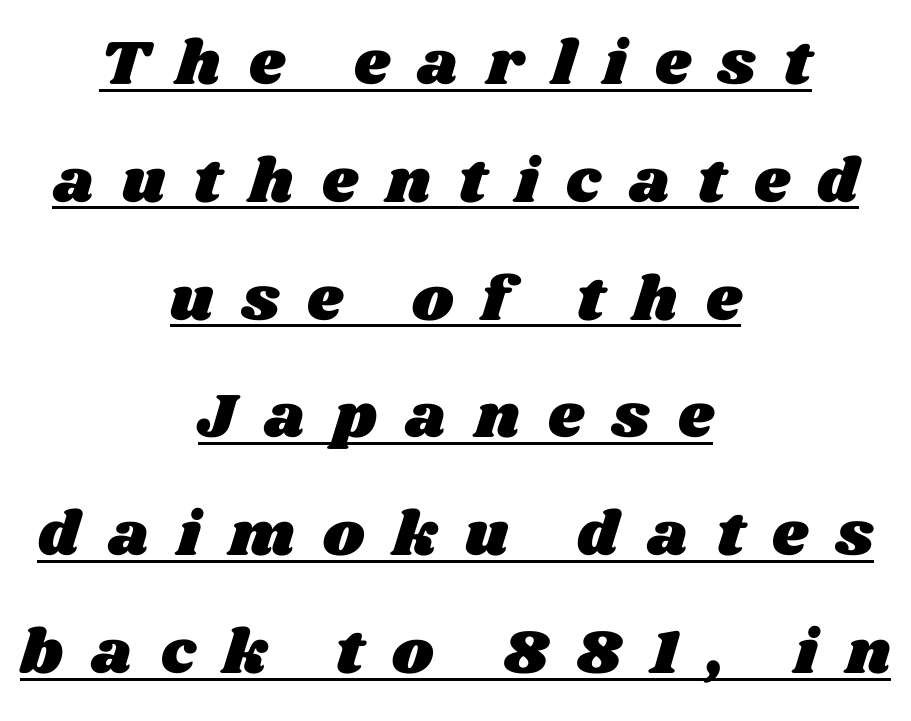
This sample has the flowing, uneven cadence of proportional lettering. Underlined type. The whitespace from short lines is split evenly between both sides. Look at the tracking — it's clearly loosened, letters drifting apart.
